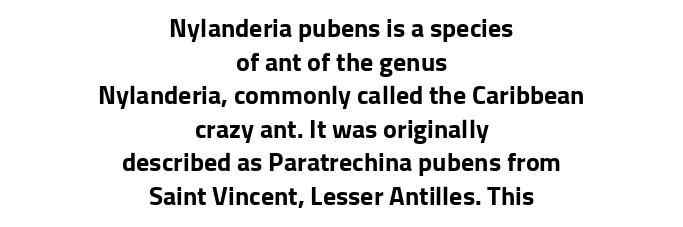
The image shows 26 px bold type, upright; set centered, normal line spacing (1.29x), normal letter spacing, not underlined.
